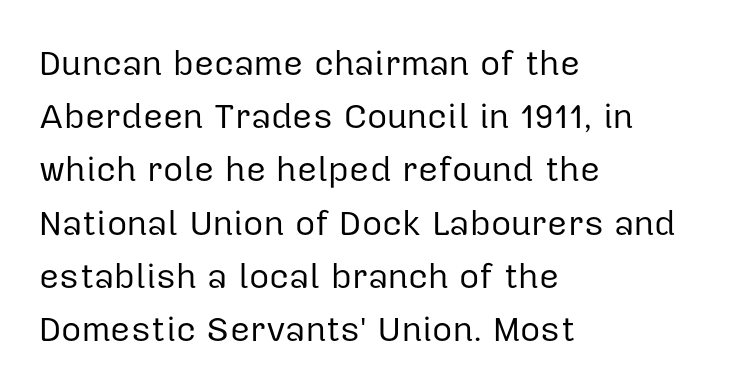
The image shows 35 px regular-weight sans-serif type, upright; set left-aligned, normal line spacing (1.52x), normal letter spacing, not underlined; low stroke contrast and a medium x-height.
